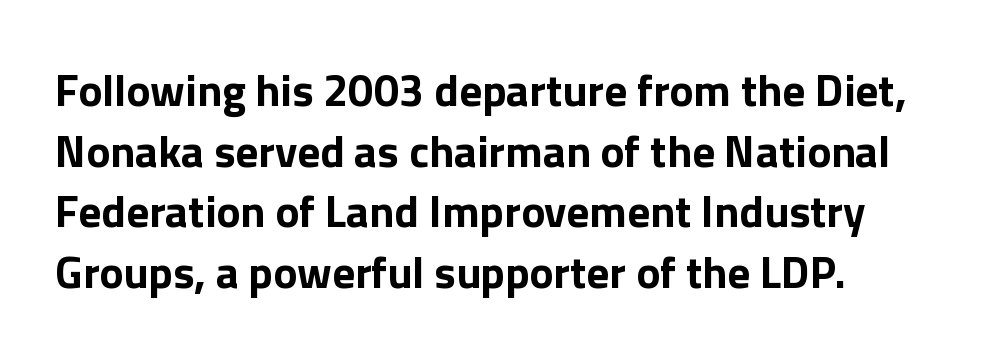
These words are printed bold, with thick strokes throughout. The type family on display is of the sans-serif kind. Do the letters lean? They stand straight. No extra tracking has been applied to these lines. In terms of leading, this rendering sits right in the middle.
